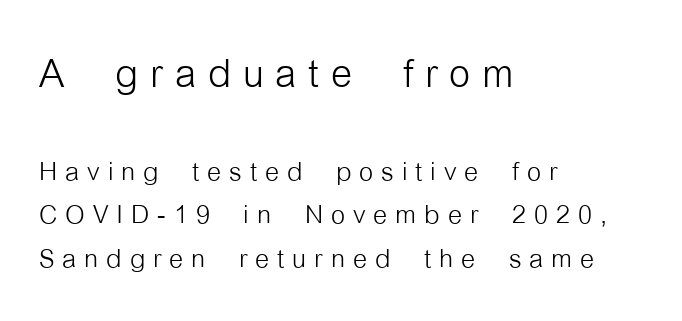
What kind of face is this? One without serifs — a sans. Italic? Not at all — the glyphs are vertical. Typesetter's note — upper block bumped up in size, lower block left smaller. Each word looks stretched out because of the extra space between its letters. Descenders hang freely into open space. You could not count columns in this text — the font is proportionally spaced.
